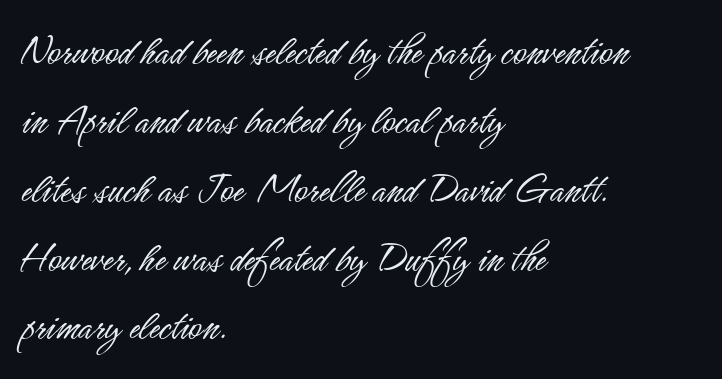
A bare baseline throughout the passage. The vertical gap from one line to the next is medium. Varying glyph widths throughout — classic text-font behaviour. The passage shown is not bold in any degree. The designer went with a sans here, leaving each stem footless.
